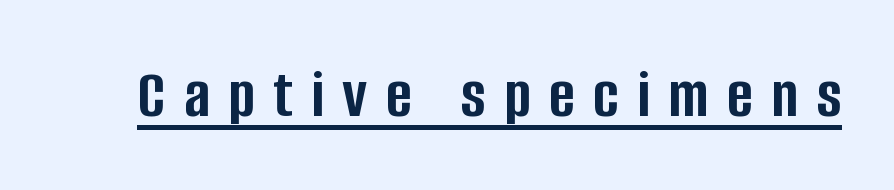
{"serif": "no", "italic": "no", "bold": "yes", "weight": "semibold", "width": "condensed", "stroke_contrast": "low", "x_height": "large", "monospaced": "no", "underline": "yes", "letter_spacing": "wide", "letter_spacing_em": 0.27, "glyph_px": 69}
